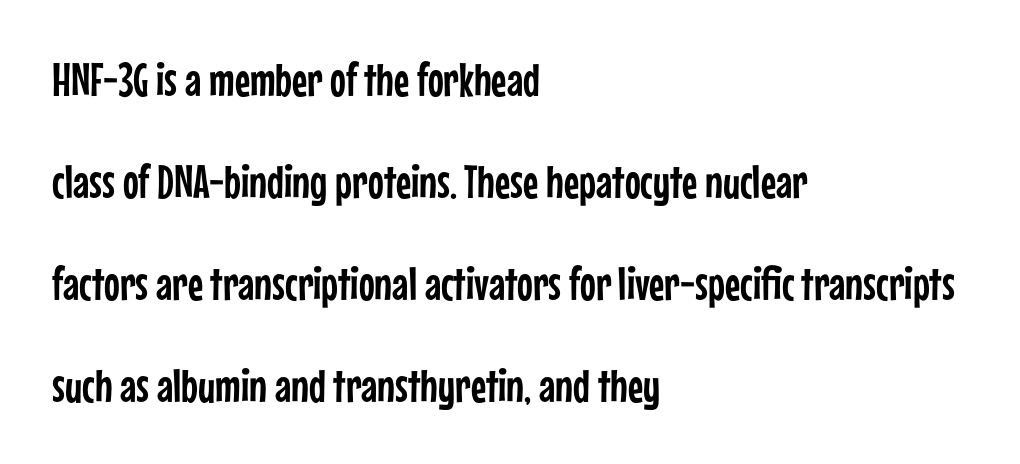
The image shows 47 px condensed sans-serif type, upright; set left-aligned, loose line spacing (2.17x), normal letter spacing, not underlined; low stroke contrast and a medium x-height.
